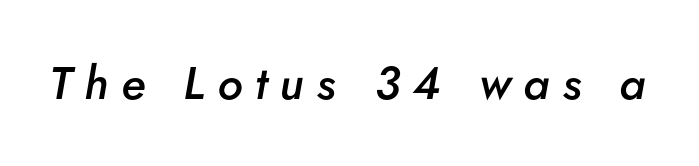
How heavy is the stroke? Medium-heavy — a semibold, shy of bold. Spacing between characters has been opened up far beyond the box default. The zone under the glyphs is completely vacant. A typesetter would call this proportional, since set widths differ per character. Would a proofreader flag this as italicized? Yes.
